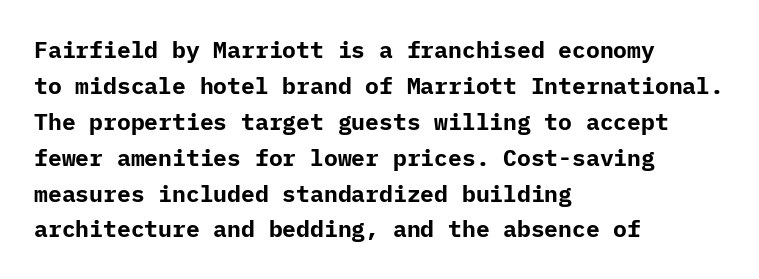
The image shows 23 px bold type, upright; set left-aligned, normal line spacing (1.56x), normal letter spacing, not underlined.
